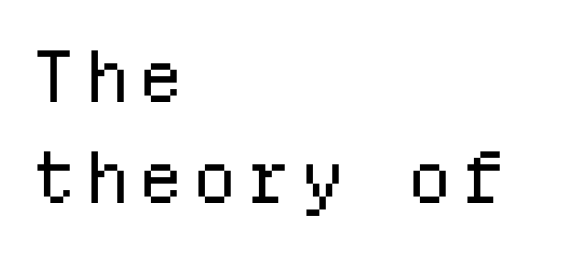
{"serif": "no", "italic": "no", "bold": "no", "weight": "regular", "width": "normal", "stroke_contrast": "low", "x_height": "medium", "monospaced": "yes", "underline": "no", "align": "left", "line_spacing": "normal", "line_spacing_ratio": 1.42, "glyph_px": 71}
